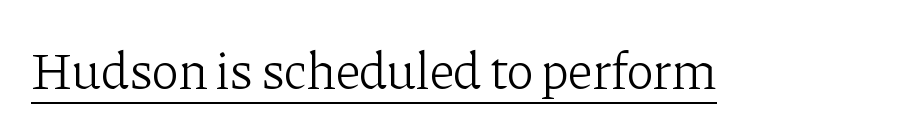
The image shows 52 px light serif type, upright; set normal letter spacing, underlined; low stroke contrast and a medium x-height.
